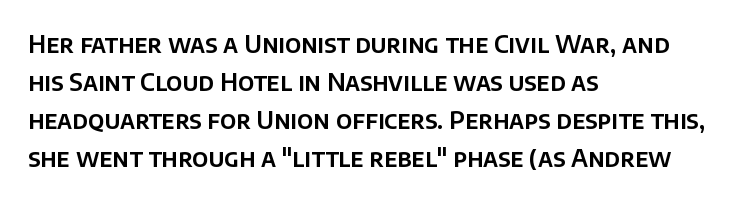
Q: Is the text italic (slanted)? A: No, it is upright.
Q: Is the text underlined? A: No.
Q: How is the paragraph aligned? A: Left-aligned.
Q: Is the spacing between letters normal or unusually wide? A: Normal.
Q: Is the spacing between lines tight, normal or loose? A: Normal.
